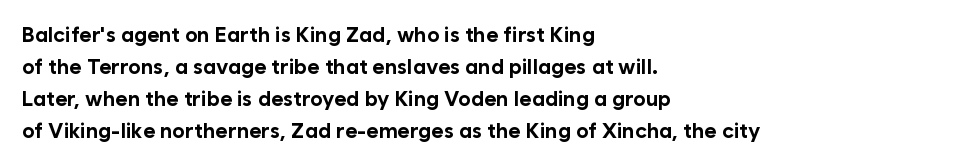
The image shows 21 px bold type, upright; set left-aligned, normal line spacing (1.53x), normal letter spacing, not underlined.
